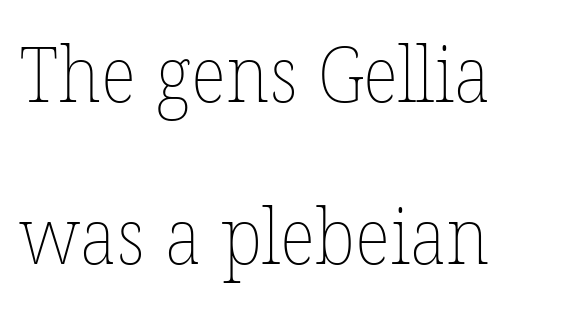
Q: Is the text bold? A: No.
Q: Is the text underlined? A: No.
Q: How is the paragraph aligned? A: Left-aligned.
Q: Is the spacing between letters normal or unusually wide? A: Normal.
Q: Is the spacing between lines tight, normal or loose? A: Loose.
Q: Width (condensed, normal, or wide)? A: Normal.
Q: Stroke contrast? A: Low.
Q: x-height? A: Medium.
Q: Monospaced? A: No.
